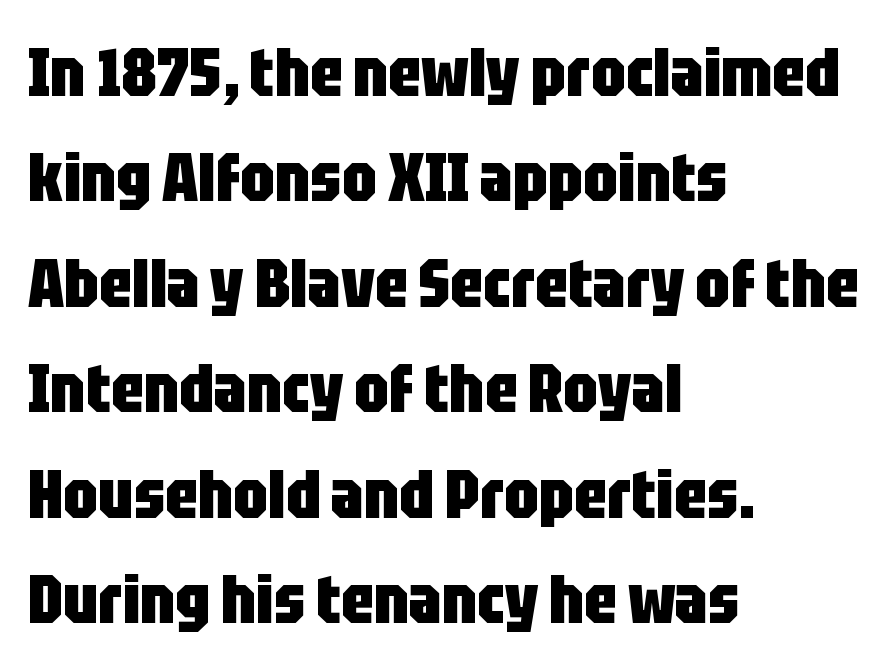
Observe the ordinary spacing: letters are neighbours, not strangers. Posture: straight, roman, zero tilt. Check under the words: just untouched page. Evenly set lines give the paragraph a standard silhouette.
